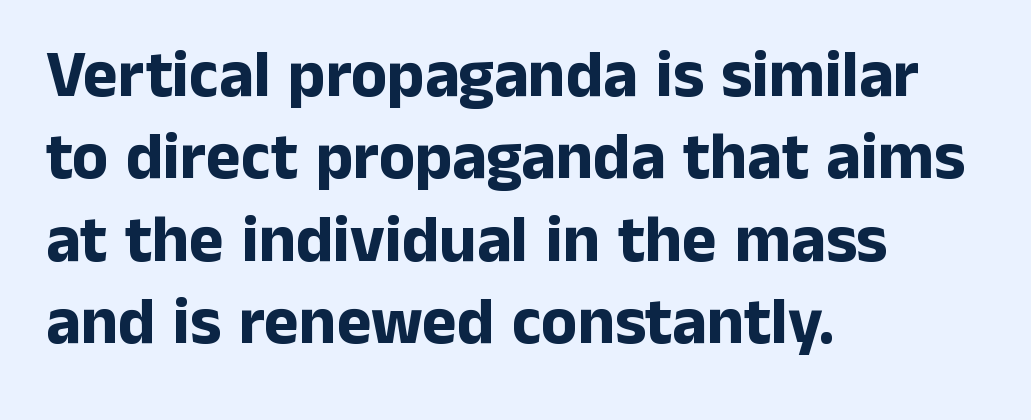
Q: Is the text bold? A: Yes.
Q: Is the text italic (slanted)? A: No, it is upright.
Q: Is the typeface a serif or a sans-serif typeface? A: Sans-serif.
Q: Is the text underlined? A: No.
Q: How is the paragraph aligned? A: Left-aligned.
Q: Is the spacing between letters normal or unusually wide? A: Normal.
Q: Is the spacing between lines tight, normal or loose? A: Normal.
Q: Width (condensed, normal, or wide)? A: Normal.
Q: Stroke contrast? A: Low.
Q: x-height? A: Medium.
Q: Monospaced? A: No.
